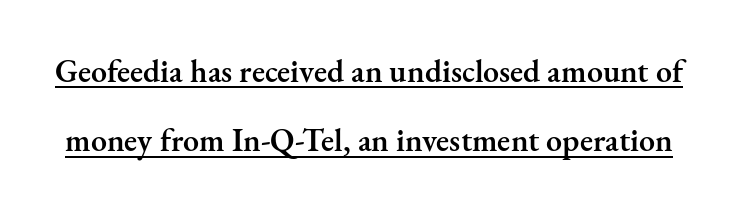
Q: Is the text bold? A: Semi-bold.
Q: Is the text italic (slanted)? A: No, it is upright.
Q: Is the typeface a serif or a sans-serif typeface? A: Serif.
Q: Is the text underlined? A: Yes.
Q: Is the spacing between letters normal or unusually wide? A: Normal.
Q: Is the spacing between lines tight, normal or loose? A: Loose.
Q: Width (condensed, normal, or wide)? A: Normal.
Q: Stroke contrast? A: Medium.
Q: x-height? A: Small.
Q: Monospaced? A: No.
